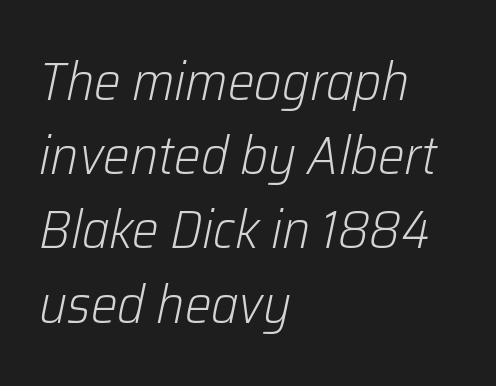
Where is the straight margin? On the left. Has an underline been added? It has not. Here the glyphs are tracked normally, forming tight word shapes. These lines are rendered in a variable-pitch font.
